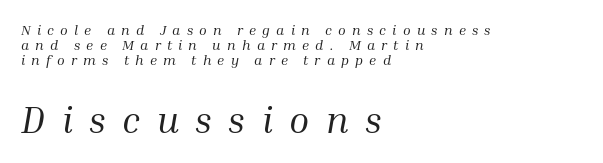
Q: Is the text bold? A: No.
Q: Is the text italic (slanted)? A: Yes, it leans right by about 10 degrees.
Q: Is the typeface a serif or a sans-serif typeface? A: Serif.
Q: Is the text underlined? A: No.
Q: How is the paragraph aligned? A: Left-aligned.
Q: Is the spacing between letters normal or unusually wide? A: Unusually wide.
Q: Is the spacing between lines tight, normal or loose? A: Tight.
Q: Which block of text is set in a larger size, the first (top) or the second (bottom)? A: The second (bottom) one.
Q: Width (condensed, normal, or wide)? A: Normal.
Q: Stroke contrast? A: Medium.
Q: x-height? A: Medium.
Q: Monospaced? A: No.
